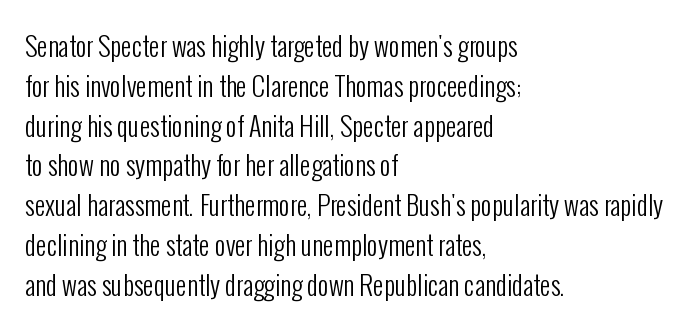
The image shows 26 px text type, upright; set left-aligned, normal line spacing (1.53x), normal letter spacing, not underlined.
